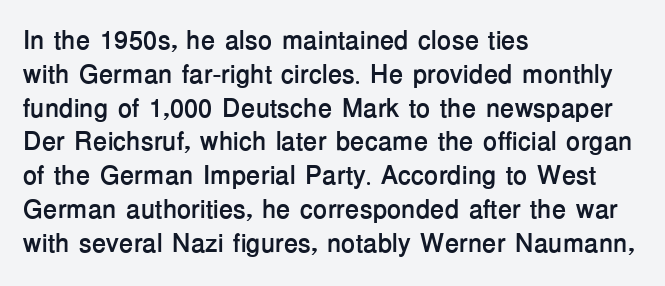
Notice how the stems are strictly vertical — no italics here. The passage shown is emphatically bold. Students, observe: this is what conventionally led text looks like. You could call the tracking neutral — neither tight nor loose. The ragged edge is on the right, which tells us the setting is flush left. Descenders are the only things crossing below the line.
